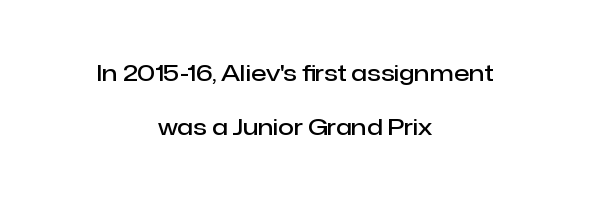
{"italic": "no", "bold": "semi", "underline": "no", "align": "center", "line_spacing": "loose", "line_spacing_ratio": 2.33, "letter_spacing": "normal", "letter_spacing_em": 0.0, "glyph_px": 23}
